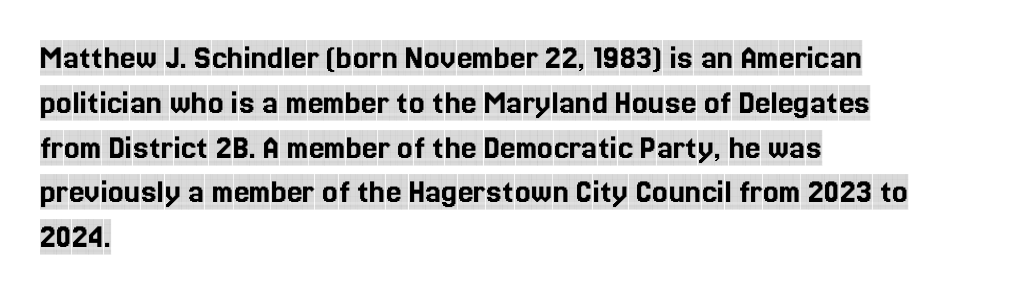
The image shows 35 px condensed serif type, upright; set left-aligned, normal line spacing (1.28x), normal letter spacing, not underlined; a large x-height.
